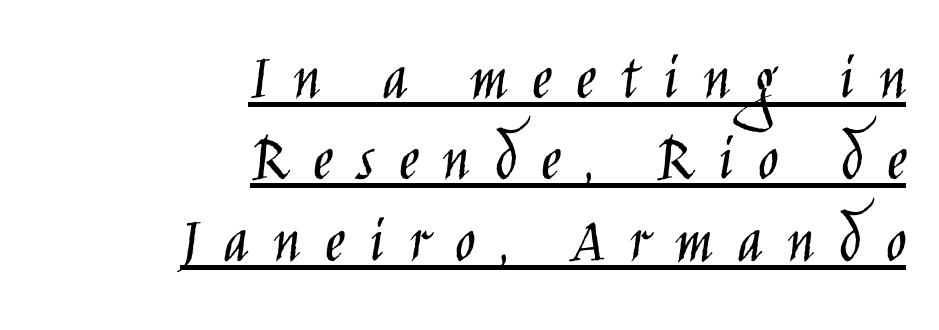
Layout note: lines flush right. What stands out about the letter spacing? Its width — letters are far apart. The passage shown is typeset with a sans-serif family. Beneath each row of characters lies a ruled line. Note the varied advance widths — an 'i' is clearly narrower than an 'm'.
